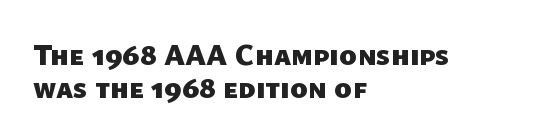
Q: Is the text bold? A: Yes.
Q: Is the typeface a serif or a sans-serif typeface? A: Sans-serif.
Q: Is the text underlined? A: No.
Q: How is the paragraph aligned? A: Left-aligned.
Q: Is the spacing between letters normal or unusually wide? A: Normal.
Q: Is the spacing between lines tight, normal or loose? A: Tight.
Q: Width (condensed, normal, or wide)? A: Normal.
Q: Stroke contrast? A: Low.
Q: x-height? A: Medium.
Q: Monospaced? A: No.
